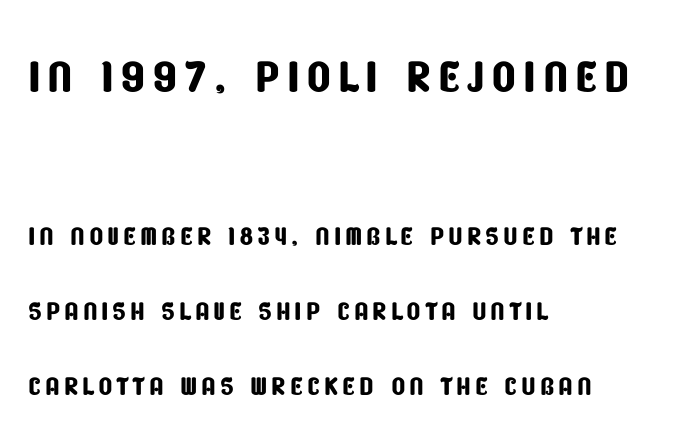
The image shows 64 px condensed sans-serif type; set left-aligned, loose line spacing (2.02x), not underlined; the first (top) block is 1.73x larger; low stroke contrast and a large x-height.
